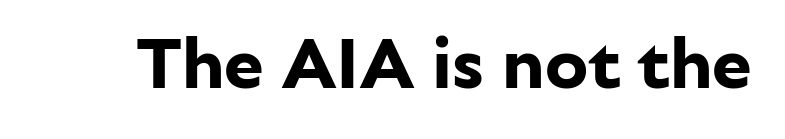
{"serif": "no", "italic": "no", "bold": "yes", "weight": "bold", "width": "normal", "stroke_contrast": "low", "x_height": "medium", "monospaced": "no", "underline": "no", "letter_spacing": "normal", "letter_spacing_em": 0.0, "glyph_px": 72}
